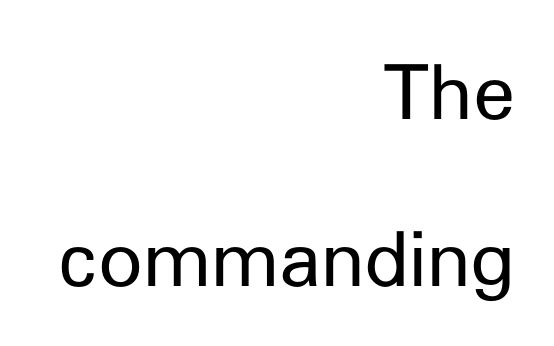
Q: Is the text bold? A: No.
Q: Is the text italic (slanted)? A: No, it is upright.
Q: Is the typeface a serif or a sans-serif typeface? A: Sans-serif.
Q: Is the text underlined? A: No.
Q: How is the paragraph aligned? A: Right-aligned.
Q: Is the spacing between letters normal or unusually wide? A: Normal.
Q: Is the spacing between lines tight, normal or loose? A: Loose.
Q: Width (condensed, normal, or wide)? A: Normal.
Q: Stroke contrast? A: Low.
Q: x-height? A: Medium.
Q: Monospaced? A: No.
